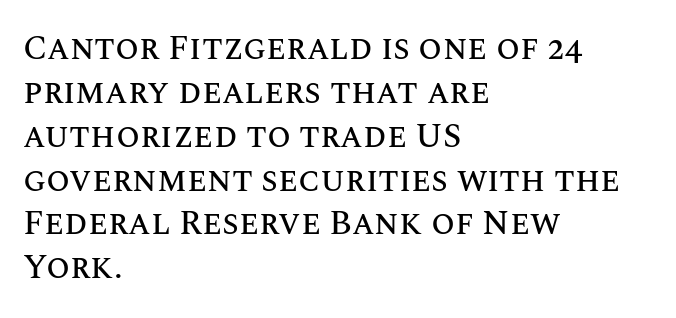
Regular leading. What stands out about the letter spacing? Nothing — it is the standard amount. Every row of glyphs begins at an identical x-position on the left. Rule under the text: the space is simply empty. These lines were composed using upright roman letters. These lines are rendered in a variable-pitch font.
